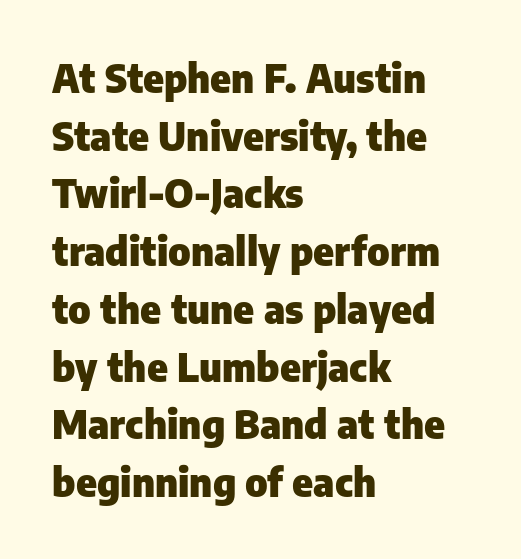
This sample keeps an unexceptional amount of space between lines. These lines stack with their left ends in a neat column. The characters display no serif detailing; their extremities are plain. The rendering uses natural spacing where letterforms have individual widths. In terms of weight, the rendering is a true, heavy bold.
